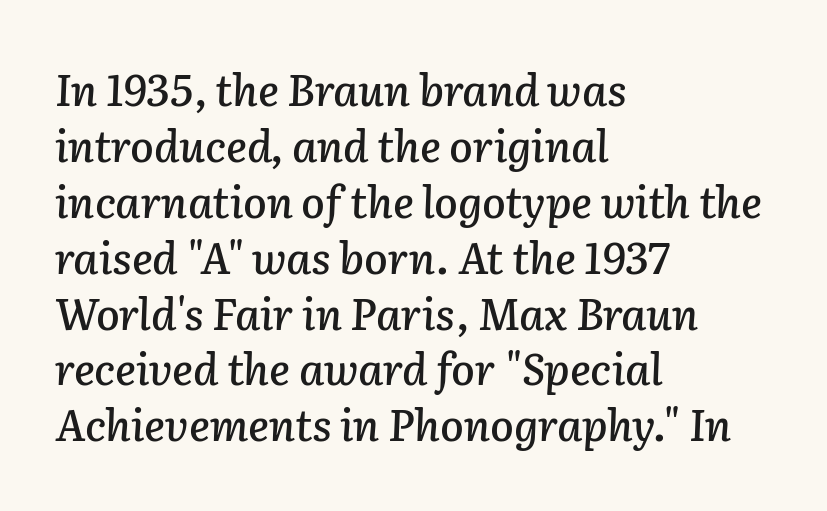
The image shows 43 px text type, italic (leaning right); set left-aligned, normal line spacing (1.3x), normal letter spacing, not underlined; low stroke contrast and a medium x-height.
